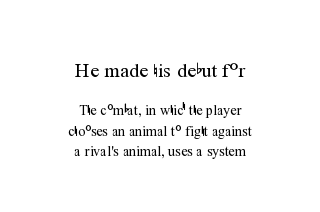
Q: Is the text bold? A: No.
Q: Is the text italic (slanted)? A: No, it is upright.
Q: Is the text underlined? A: No.
Q: How is the paragraph aligned? A: Centered.
Q: Is the spacing between letters normal or unusually wide? A: Normal.
Q: Is the spacing between lines tight, normal or loose? A: Normal.
Q: Which block of text is set in a larger size, the first (top) or the second (bottom)? A: The first (top) one.
